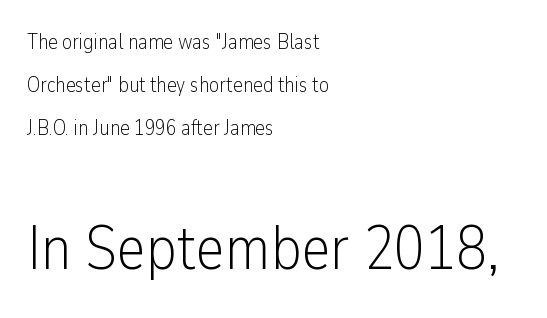
The image shows 62 px light, condensed sans-serif type, upright; set left-aligned, loose line spacing (2.05x), normal letter spacing, not underlined; the second (bottom) block is 2.95x larger; low stroke contrast and a medium x-height.
